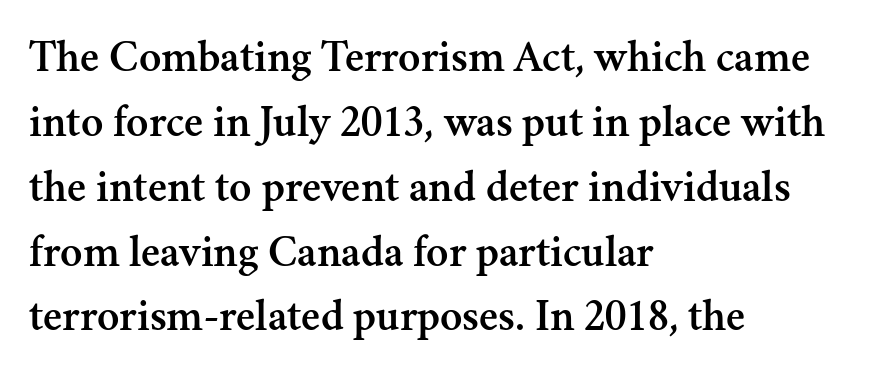
The image shows 46 px serif type, upright; set left-aligned, normal line spacing (1.41x), normal letter spacing, not underlined; medium stroke contrast and a small x-height.
